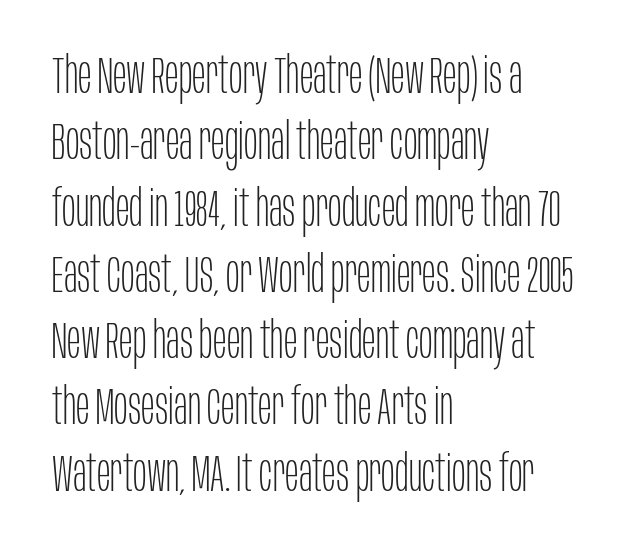
The face looks like a standard text weight, possibly lighter. If you drew a line through each stem, it would be perfectly vertical. The typeface chosen for these lines omits serifs. Leading: standard. Look at the tracking — it's just the regular setting, nothing added.
